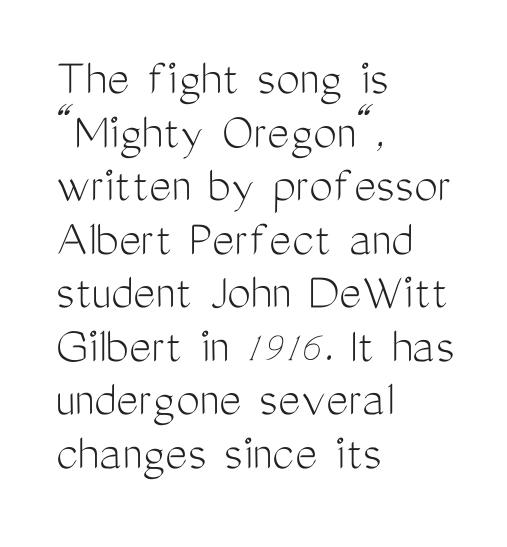
{"serif": "no", "italic": "no", "bold": "no", "weight": "light", "width": "condensed", "stroke_contrast": "medium", "x_height": "medium", "monospaced": "no", "underline": "no", "align": "left", "line_spacing": "tight", "line_spacing_ratio": 1.01, "letter_spacing": "normal", "letter_spacing_em": 0.0, "glyph_px": 53}
